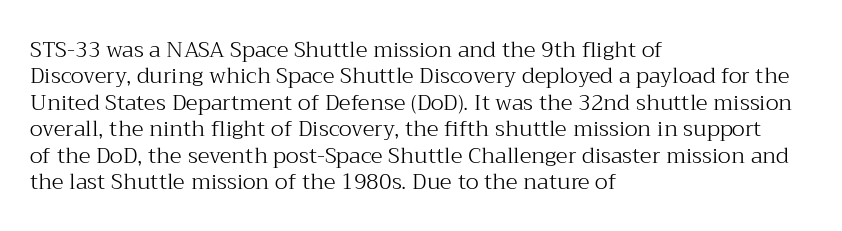
This sample uses an upright cut, with every glyph sitting square on the baseline. Underlining? Definitely not there. Heaviness? Minimal to ordinary, like unemphasized prose. Short note: letters normally spaced. Where is the straight margin? On the left.
